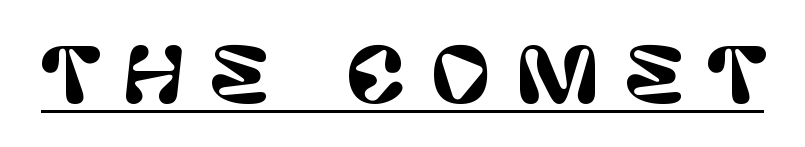
This is sans-serif lettering, the kind often seen on screens and signage. Compared with typical body copy, the letter spacing here is much looser. The sample's only ornament is a line tracing under the words. Looks like regular typesetting: each glyph gets only the width it needs.
